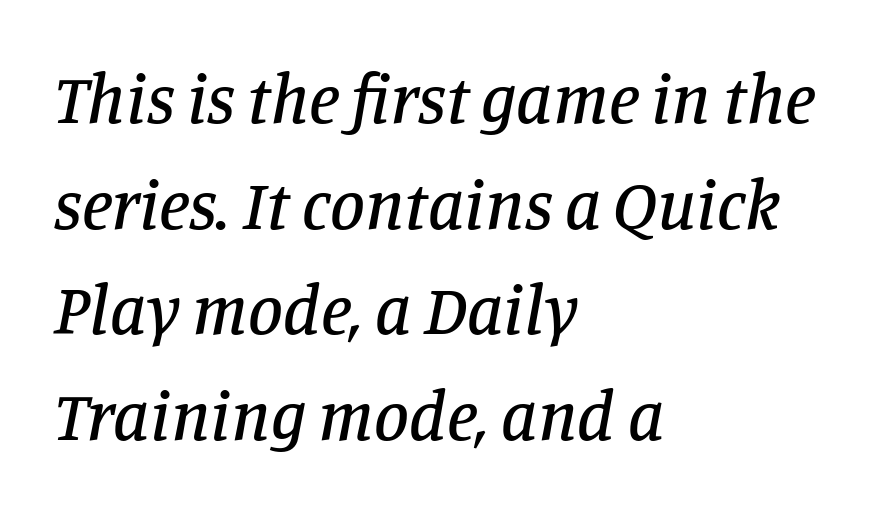
{"serif": "yes", "italic": "yes", "lean": "right", "slant_degrees": 11, "width": "normal", "stroke_contrast": "low", "x_height": "large", "monospaced": "no", "underline": "no", "align": "left", "line_spacing": "normal", "line_spacing_ratio": 1.51, "letter_spacing": "normal", "letter_spacing_em": 0.0, "glyph_px": 70}
